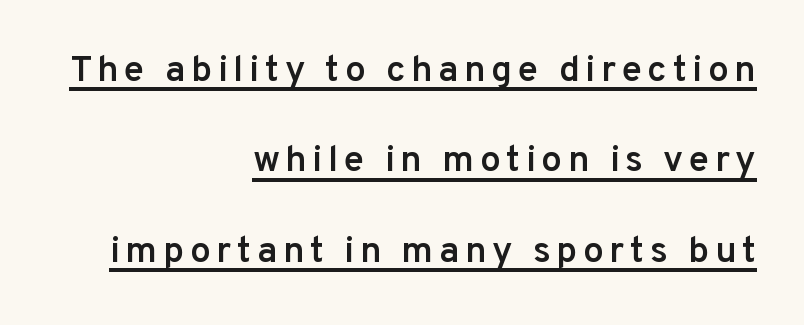
The passage shown stacks its lines with a broad gap. These lines are rendered in a variable-pitch font. Compared with undecorated copy, this sample adds a rule below the words. This is the regular roman posture of the typeface. Bold? Not quite — semibold, heavier than regular but stopping short. Short and long lines alike share a common ending point at right.
